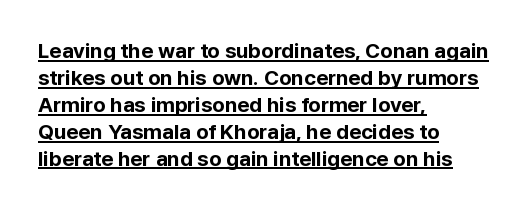
Q: Is the text bold? A: Yes.
Q: Is the text italic (slanted)? A: No, it is upright.
Q: Is the text underlined? A: Yes.
Q: How is the paragraph aligned? A: Left-aligned.
Q: Is the spacing between letters normal or unusually wide? A: Normal.
Q: Is the spacing between lines tight, normal or loose? A: Normal.
